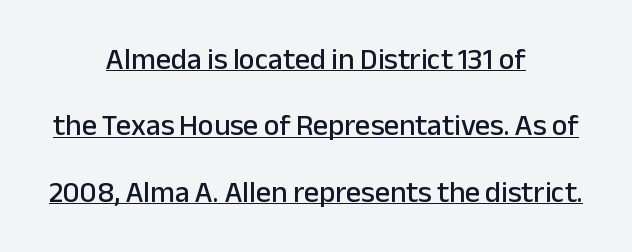
{"serif": "no", "italic": "no", "width": "normal", "stroke_contrast": "low", "x_height": "medium", "monospaced": "no", "underline": "yes", "align": "center", "line_spacing": "loose", "line_spacing_ratio": 2.21, "letter_spacing": "normal", "letter_spacing_em": 0.0, "glyph_px": 30}
